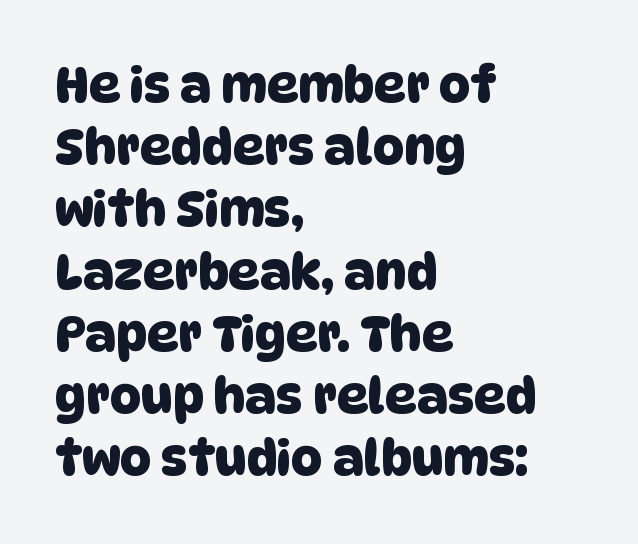
{"serif": "no", "width": "normal", "stroke_contrast": "low", "x_height": "large", "monospaced": "no", "underline": "no", "align": "left", "line_spacing": "normal", "line_spacing_ratio": 1.27, "letter_spacing": "normal", "letter_spacing_em": 0.0, "glyph_px": 49}
